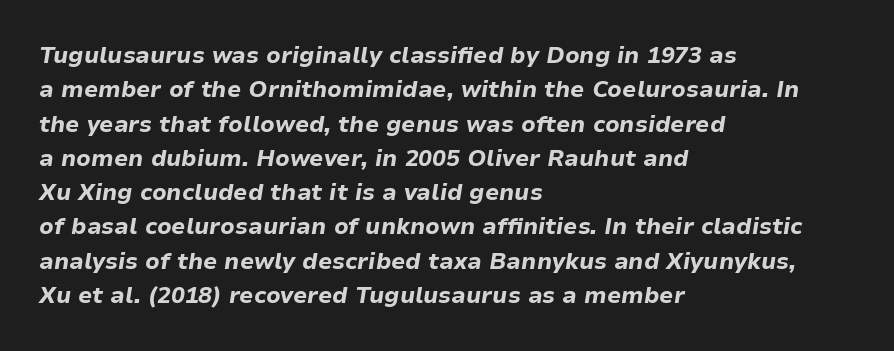
{"italic": "yes", "lean": "right", "slant_degrees": 9, "bold": "yes", "underline": "no", "align": "left", "line_spacing": "normal", "line_spacing_ratio": 1.49, "letter_spacing": "normal", "letter_spacing_em": 0.0, "glyph_px": 23}
